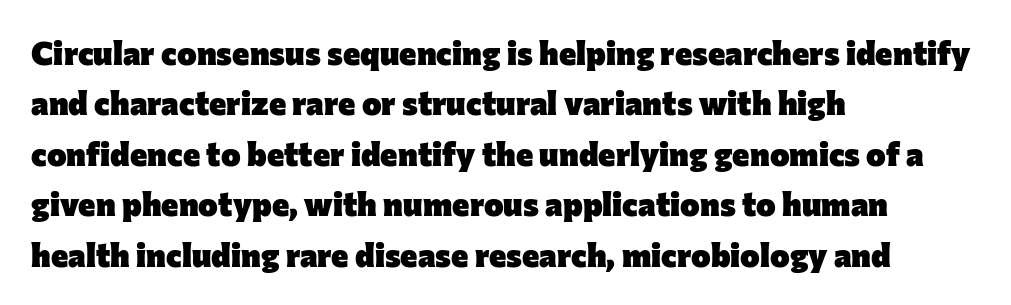
{"serif": "no", "italic": "no", "bold": "yes", "weight": "heavy", "width": "normal", "stroke_contrast": "low", "x_height": "medium", "monospaced": "no", "underline": "no", "align": "left", "line_spacing": "normal", "line_spacing_ratio": 1.53, "letter_spacing": "normal", "letter_spacing_em": 0.0, "glyph_px": 33}
